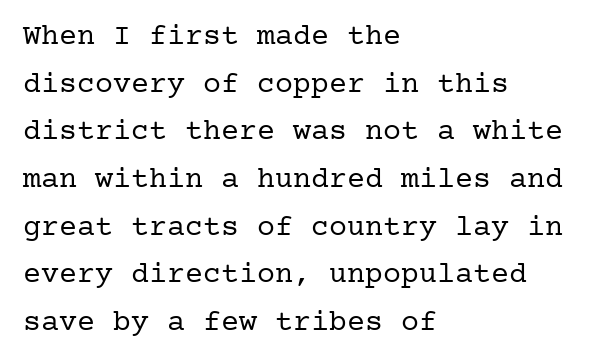
Q: Is the text bold? A: No.
Q: Is the text italic (slanted)? A: No, it is upright.
Q: Is the typeface a serif or a sans-serif typeface? A: Serif.
Q: Is the text underlined? A: No.
Q: How is the paragraph aligned? A: Left-aligned.
Q: Is the spacing between letters normal or unusually wide? A: Normal.
Q: Is the spacing between lines tight, normal or loose? A: Normal.
Q: Width (condensed, normal, or wide)? A: Normal.
Q: Stroke contrast? A: Low.
Q: x-height? A: Medium.
